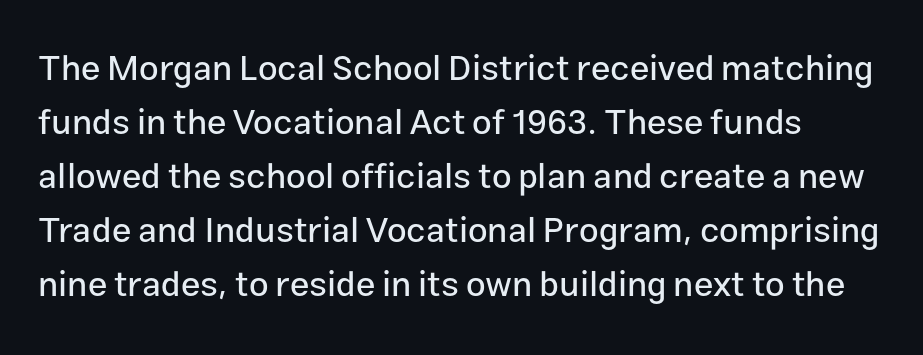
Q: Is the text italic (slanted)? A: No, it is upright.
Q: Is the typeface a serif or a sans-serif typeface? A: Sans-serif.
Q: Is the text underlined? A: No.
Q: Is the spacing between letters normal or unusually wide? A: Normal.
Q: Is the spacing between lines tight, normal or loose? A: Normal.
Q: Width (condensed, normal, or wide)? A: Normal.
Q: Stroke contrast? A: Low.
Q: x-height? A: Medium.
Q: Monospaced? A: No.
